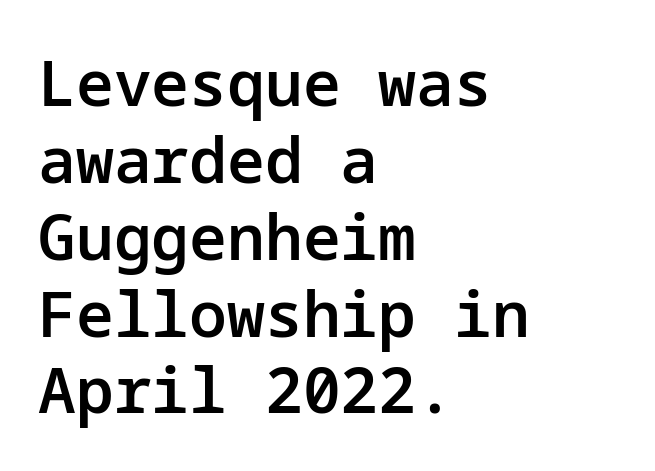
The image shows 63 px semibold sans-serif type, upright; set left-aligned, line spacing 1.22x, normal letter spacing, not underlined; low stroke contrast and a medium x-height.
